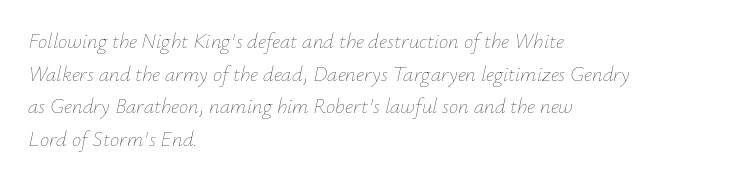
Q: Is the text bold? A: No.
Q: Is the text italic (slanted)? A: Yes, it leans right by about 12 degrees.
Q: Is the text underlined? A: No.
Q: How is the paragraph aligned? A: Left-aligned.
Q: Is the spacing between letters normal or unusually wide? A: Normal.
Q: Is the spacing between lines tight, normal or loose? A: Normal.
